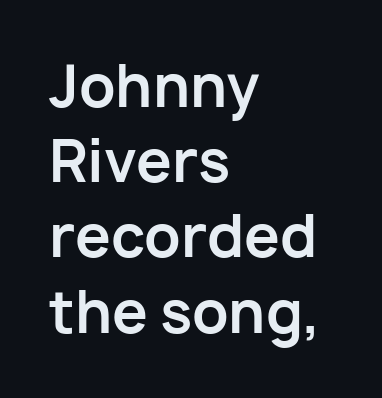
The paragraph shown leans on its left margin. Type without underlining. Interline gaps are of average width in this sample. You can tell from the bare stems that sans-serif type was used. The rendering uses natural spacing where letterforms have individual widths.
